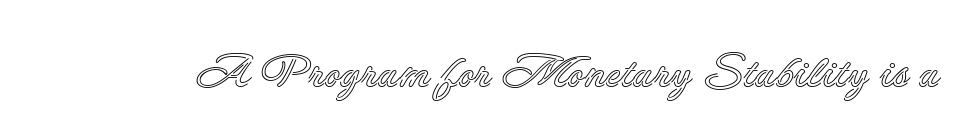
The image shows 45 px text type; set normal letter spacing, not underlined; a small x-height.
